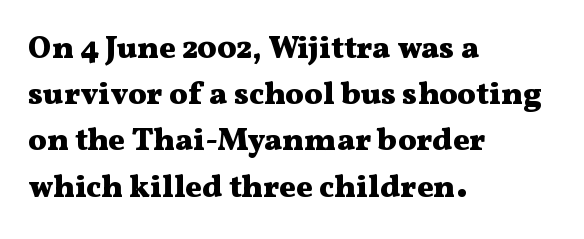
Q: Is the text bold? A: Yes.
Q: Is the text italic (slanted)? A: No, it is upright.
Q: Is the typeface a serif or a sans-serif typeface? A: Serif.
Q: Is the text underlined? A: No.
Q: How is the paragraph aligned? A: Left-aligned.
Q: Is the spacing between letters normal or unusually wide? A: Normal.
Q: Is the spacing between lines tight, normal or loose? A: Normal.
Q: Width (condensed, normal, or wide)? A: Wide.
Q: Stroke contrast? A: Medium.
Q: x-height? A: Medium.
Q: Monospaced? A: No.
